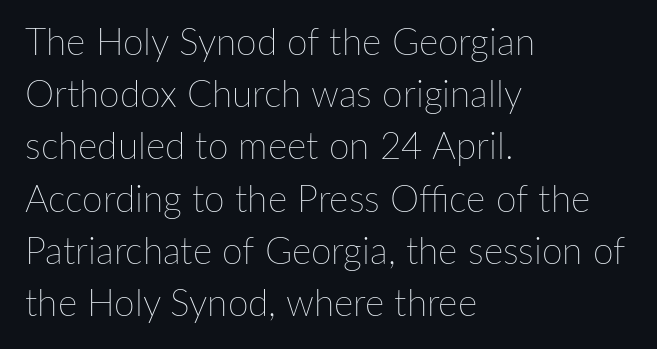
{"italic": "no", "bold": "no", "weight": "thin", "width": "normal", "stroke_contrast": "low", "x_height": "medium", "monospaced": "no", "underline": "no", "align": "left", "line_spacing": "normal", "line_spacing_ratio": 1.41, "letter_spacing": "normal", "letter_spacing_em": 0.0, "glyph_px": 37}
